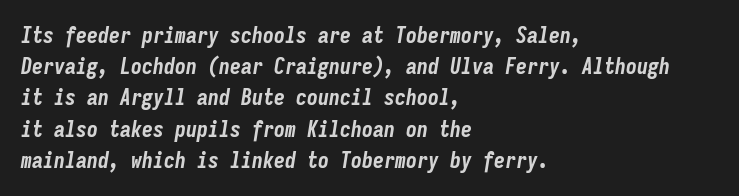
The image shows 22 px bold type, italic (leaning right); set left-aligned, normal line spacing (1.42x), normal letter spacing, not underlined.
